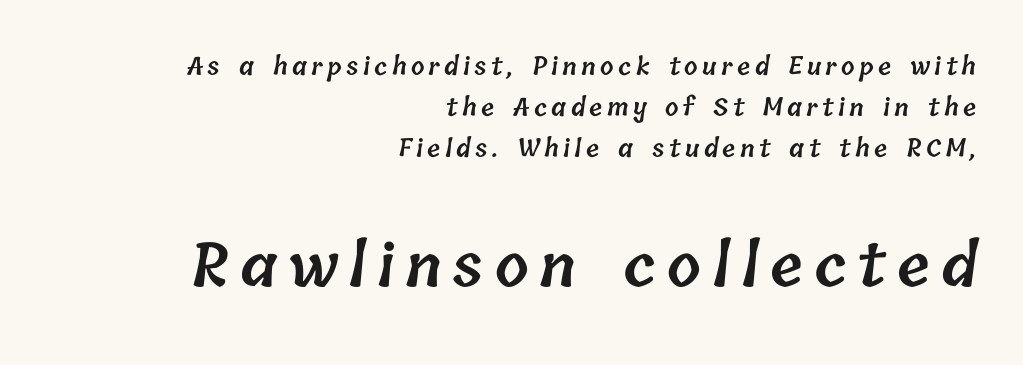
The image shows 60 px semibold type; set right-aligned, normal line spacing (1.7x), not underlined; the second (bottom) block is 2.5x larger; low stroke contrast and a medium x-height.
